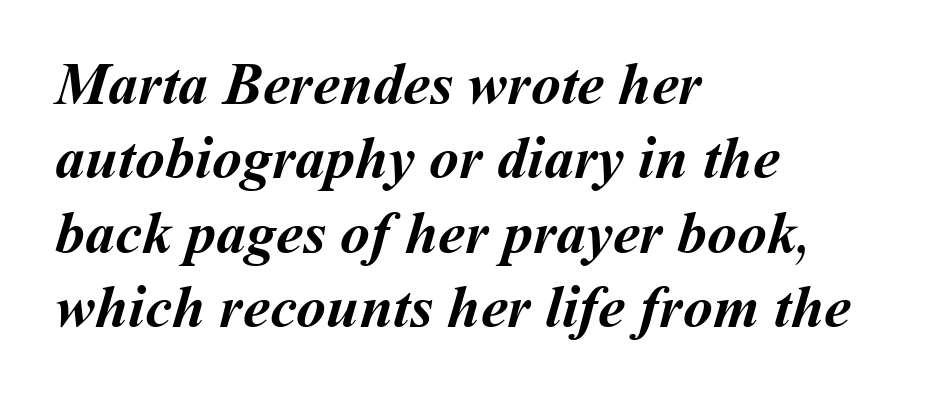
The strip under each line holds only bare page. The typesetter chose a ragged-right arrangement here. Honestly, the letter spacing is just normal — you wouldn't notice it. This sample has the flowing, uneven cadence of proportional lettering.
